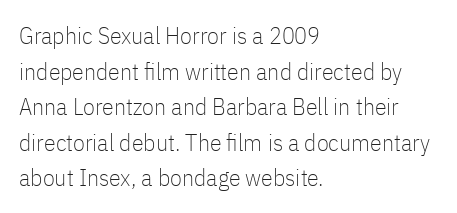
Q: Is the text bold? A: No.
Q: Is the text italic (slanted)? A: No, it is upright.
Q: Is the text underlined? A: No.
Q: How is the paragraph aligned? A: Left-aligned.
Q: Is the spacing between letters normal or unusually wide? A: Normal.
Q: Is the spacing between lines tight, normal or loose? A: Normal.
